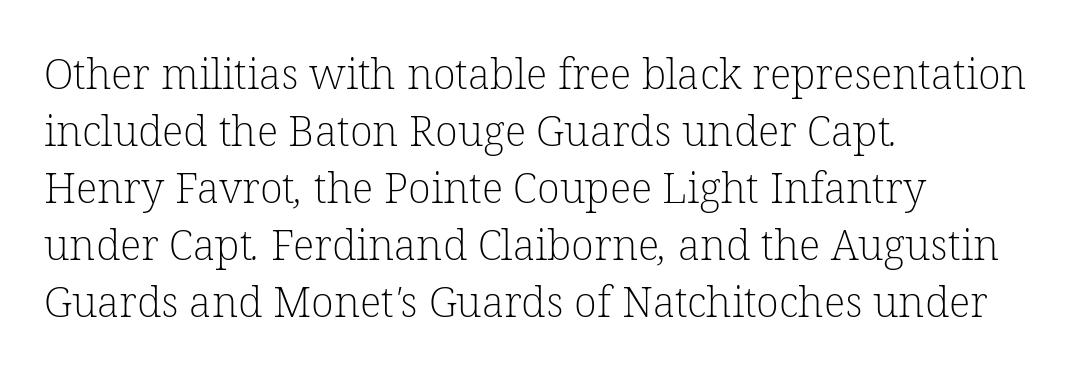
The image shows 42 px light serif type; set left-aligned, normal line spacing (1.36x), normal letter spacing, not underlined; low stroke contrast and a medium x-height.
